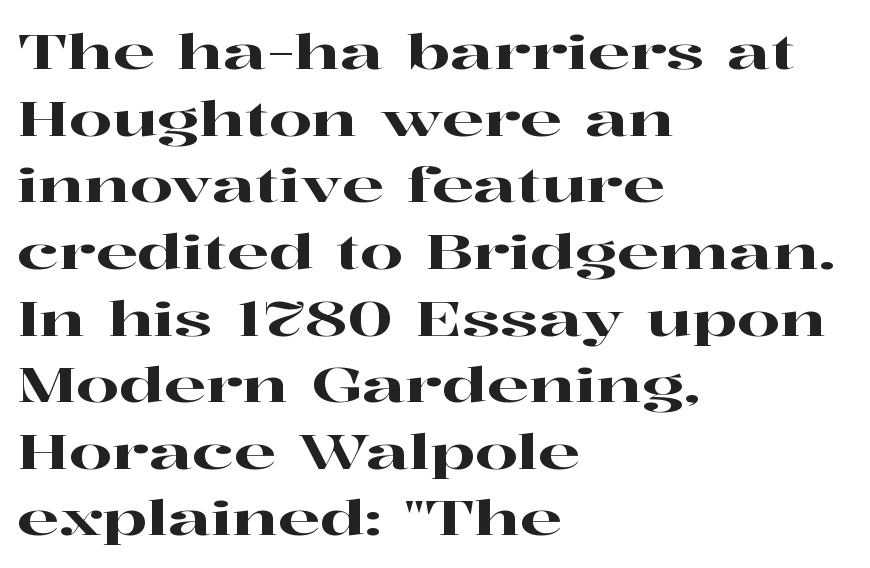
Q: Is the text italic (slanted)? A: No, it is upright.
Q: Is the typeface a serif or a sans-serif typeface? A: Serif.
Q: Is the text underlined? A: No.
Q: How is the paragraph aligned? A: Left-aligned.
Q: Is the spacing between letters normal or unusually wide? A: Normal.
Q: Is the spacing between lines tight, normal or loose? A: Normal.
Q: Width (condensed, normal, or wide)? A: Wide.
Q: Stroke contrast? A: High.
Q: x-height? A: Medium.
Q: Monospaced? A: No.
